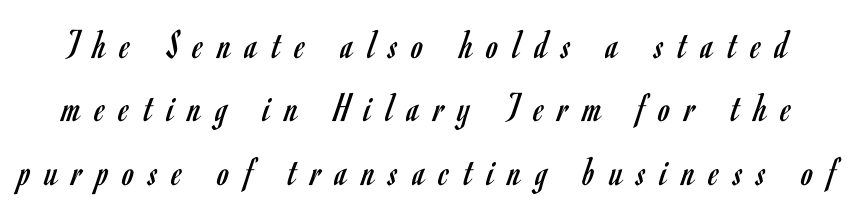
The image shows 42 px regular-weight, condensed sans-serif type; set normal line spacing (1.51x), unusually wide letter spacing (+0.35 em), not underlined; low stroke contrast and a small x-height.
